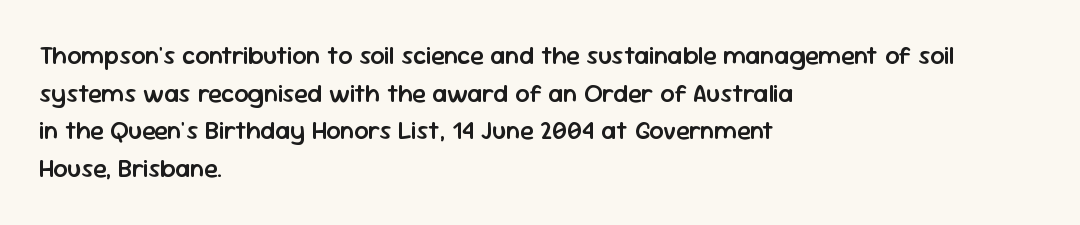
The image shows 25 px text type, upright; set left-aligned, normal line spacing (1.51x), normal letter spacing, not underlined.
